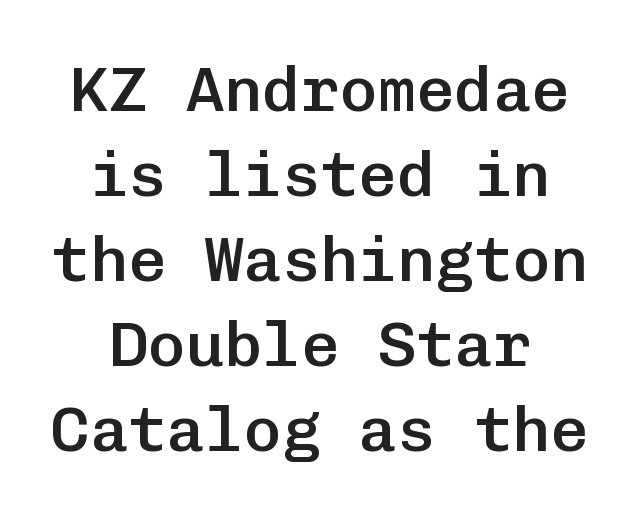
Q: Is the text bold? A: Semi-bold.
Q: Is the text italic (slanted)? A: No, it is upright.
Q: Is the typeface a serif or a sans-serif typeface? A: Sans-serif.
Q: Is the text underlined? A: No.
Q: How is the paragraph aligned? A: Centered.
Q: Is the spacing between letters normal or unusually wide? A: Normal.
Q: Is the spacing between lines tight, normal or loose? A: Normal.
Q: Width (condensed, normal, or wide)? A: Normal.
Q: Stroke contrast? A: Low.
Q: x-height? A: Medium.
Q: Monospaced? A: Yes.
